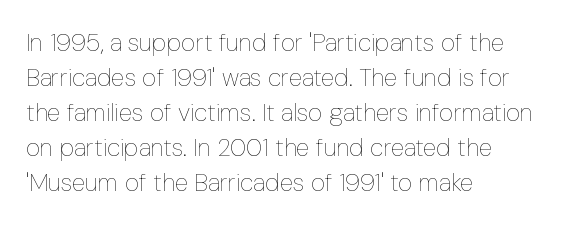
{"italic": "no", "bold": "no", "underline": "no", "align": "left", "line_spacing": "normal", "line_spacing_ratio": 1.4, "letter_spacing": "normal", "letter_spacing_em": 0.0, "glyph_px": 25}
